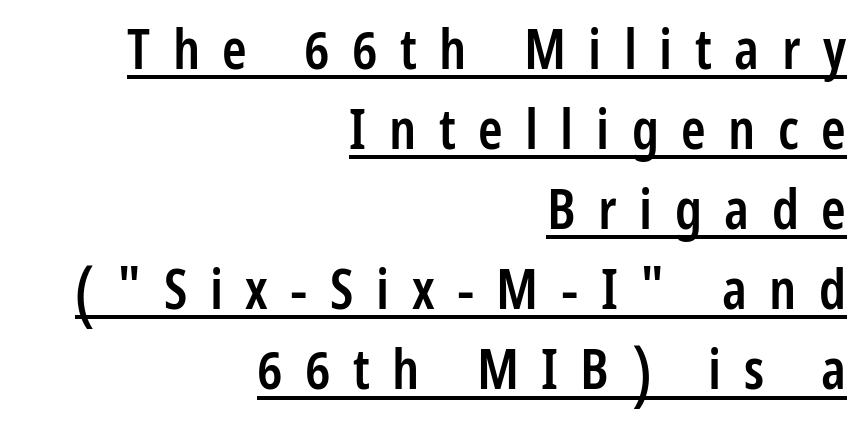
Q: Is the text bold? A: Semi-bold.
Q: Is the text italic (slanted)? A: No, it is upright.
Q: Is the typeface a serif or a sans-serif typeface? A: Sans-serif.
Q: Is the text underlined? A: Yes.
Q: How is the paragraph aligned? A: Right-aligned.
Q: Is the spacing between letters normal or unusually wide? A: Unusually wide.
Q: Is the spacing between lines tight, normal or loose? A: Normal.
Q: Width (condensed, normal, or wide)? A: Condensed.
Q: Stroke contrast? A: Low.
Q: x-height? A: Medium.
Q: Monospaced? A: No.
